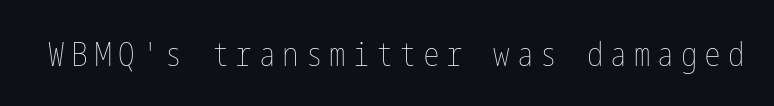
The image shows 33 px thin, condensed type, upright; set unusually wide letter spacing (+0.21 em), not underlined; low stroke contrast and a medium x-height.
